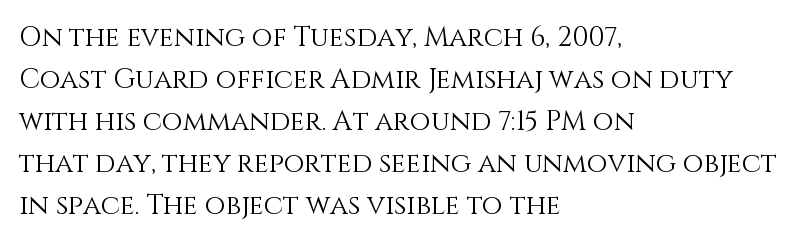
{"italic": "no", "bold": "no", "underline": "no", "align": "left", "line_spacing": "normal", "line_spacing_ratio": 1.56, "letter_spacing": "normal", "letter_spacing_em": 0.0, "glyph_px": 27}
